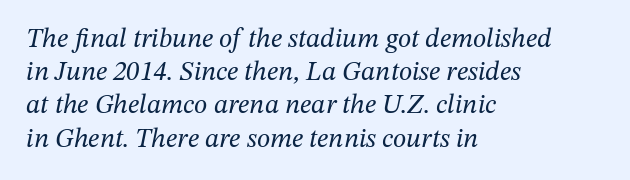
The specimen reads as italic at a glance. How are the letters spaced? Ordinarily, with no added tracking. Compared with a centered layout, this one pins lines to the left instead. Stem width sits at or under what a default text font uses. The words here are not underlined.
